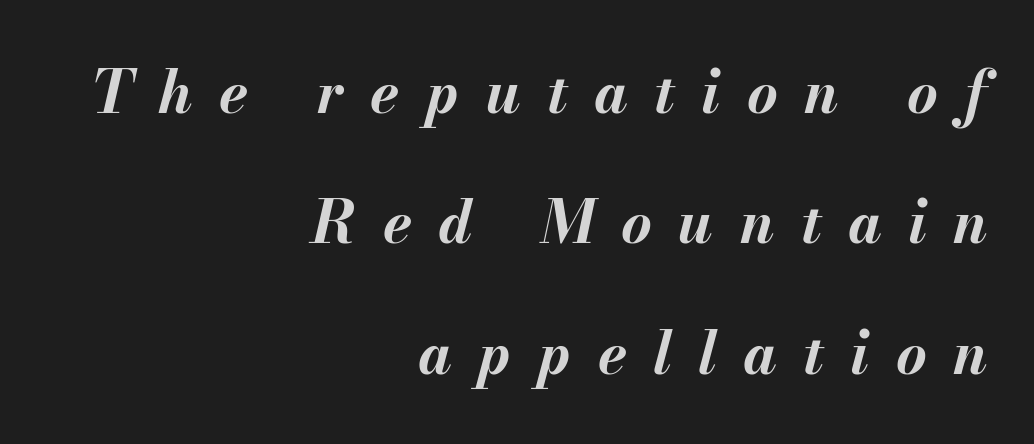
Just letters on the line, the space beneath them empty. This sample uses an oblique cut, with every glyph tilted off the vertical. Whoever set this chose breathing room over compactness in the vertical rhythm. Compared with an ordinary text face, these strokes are far heavier — a full bold. Each word looks stretched out because of the extra space between its letters. Leftover space on each line is placed entirely before the opening word.
